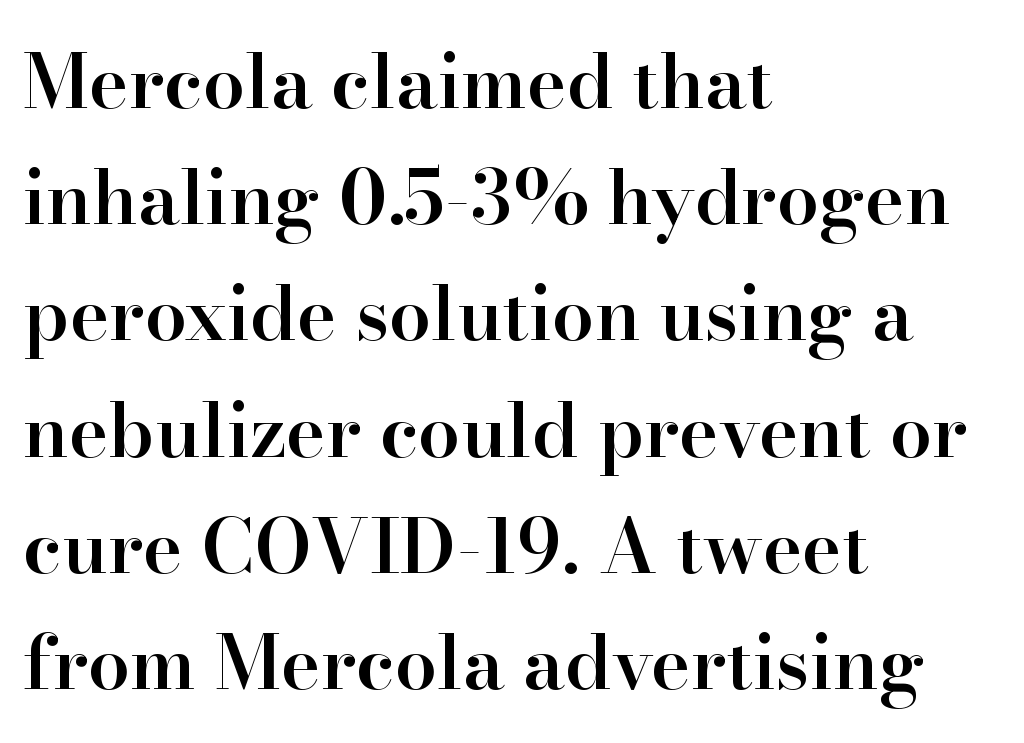
{"serif": "yes", "italic": "no", "bold": "semi", "weight": "semibold", "width": "normal", "stroke_contrast": "high", "x_height": "small", "monospaced": "no", "underline": "no", "align": "left", "line_spacing": "normal", "line_spacing_ratio": 1.55, "letter_spacing": "normal", "letter_spacing_em": 0.0, "glyph_px": 75}
